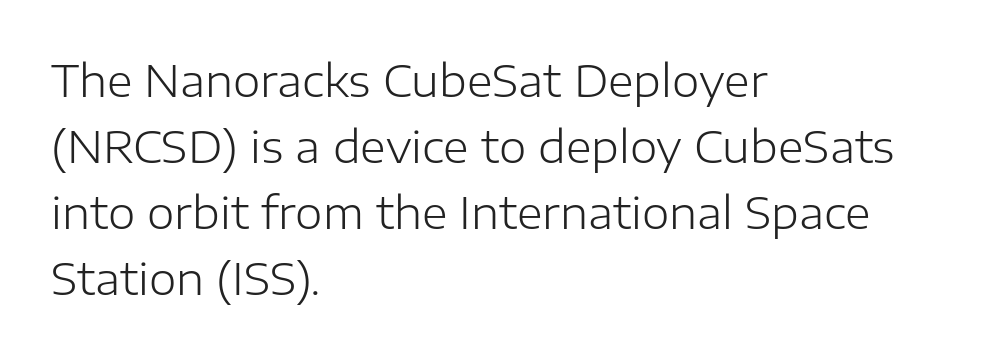
The image shows 44 px light sans-serif type, upright; set left-aligned, normal line spacing (1.5x), normal letter spacing, not underlined; low stroke contrast and a medium x-height.
